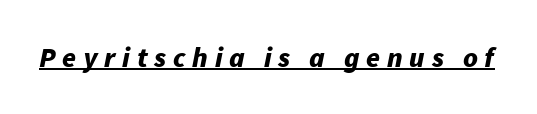
Q: Is the text bold? A: Yes.
Q: Is the text italic (slanted)? A: Yes, it leans right by about 11 degrees.
Q: Is the text underlined? A: Yes.
Q: Is the spacing between letters normal or unusually wide? A: Unusually wide.
Q: Width (condensed, normal, or wide)? A: Normal.
Q: Stroke contrast? A: Low.
Q: x-height? A: Medium.
Q: Monospaced? A: No.
